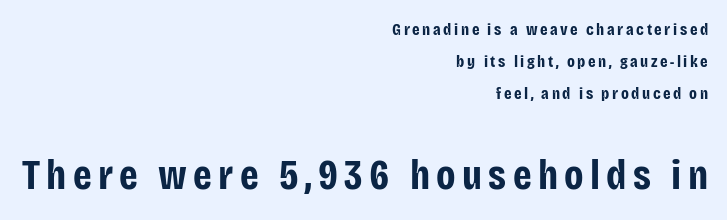
{"serif": "no", "italic": "no", "bold": "yes", "weight": "bold", "width": "condensed", "stroke_contrast": "low", "x_height": "large", "monospaced": "no", "underline": "no", "align": "right", "line_spacing_ratio": 1.89, "larger_block": "second", "size_ratio": 2.47, "glyph_px": 42}
